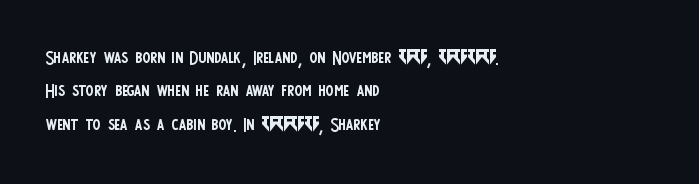
{"italic": "no", "bold": "no", "underline": "no", "align": "left", "line_spacing": "normal", "line_spacing_ratio": 1.39, "letter_spacing": "normal", "letter_spacing_em": 0.0, "glyph_px": 24}
